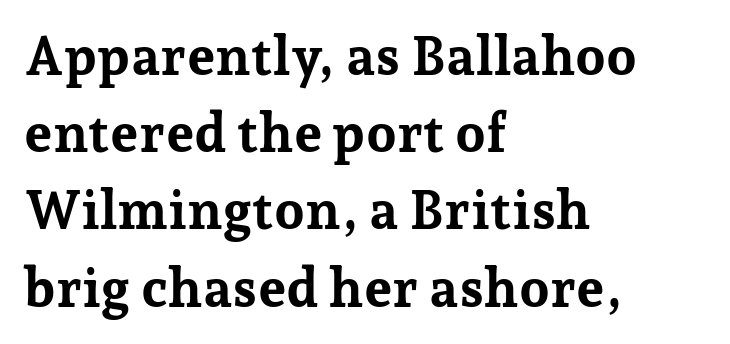
A roman cut, with each character standing at attention. Note the varied advance widths — an 'i' is clearly narrower than an 'm'. Notice how the passage keeps a crisp vertical edge on the left only. A dark, heavy texture on the line: the type is bold.
